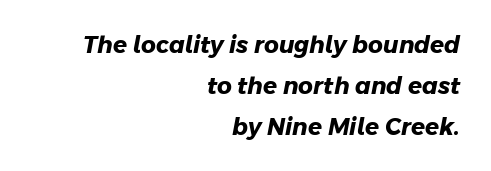
Q: Is the text bold? A: Yes.
Q: Is the text underlined? A: No.
Q: How is the paragraph aligned? A: Right-aligned.
Q: Is the spacing between letters normal or unusually wide? A: Normal.
